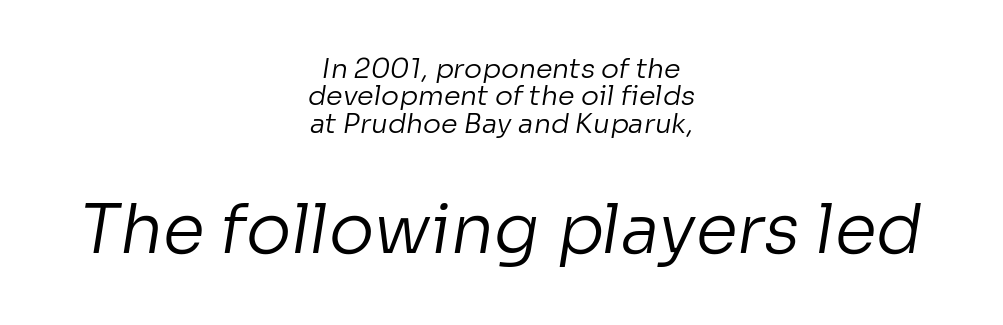
The image shows 68 px regular-weight sans-serif type; set centered, tight line spacing (1.01x), normal letter spacing, not underlined; the second (bottom) block is 2.52x larger; low stroke contrast and a medium x-height.
